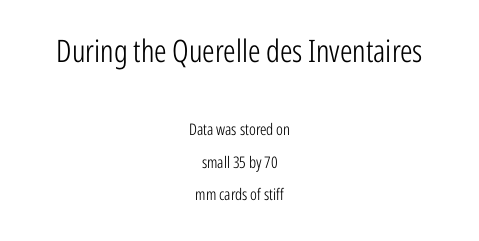
The composition opens big and finishes small. How would I describe the line gaps? Wide and relaxed. Posture: straight, roman, zero tilt. Centered paragraph, ragged on both sides. Letterform terminals end flat and unadorned throughout the passage.
